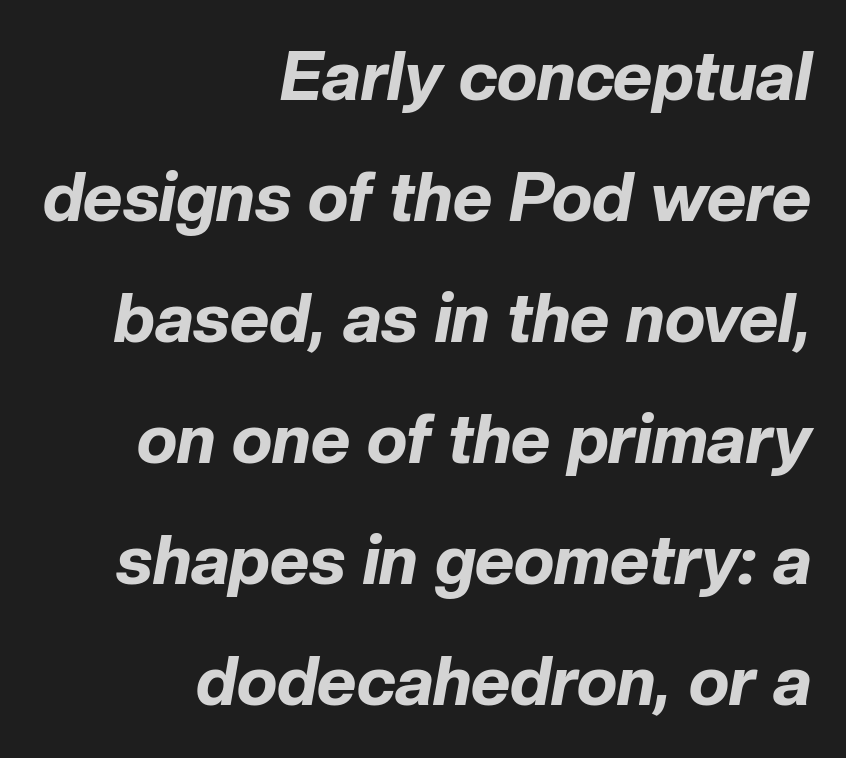
Q: Is the text bold? A: Yes.
Q: Is the text italic (slanted)? A: Yes, it leans right by about 10 degrees.
Q: Is the text underlined? A: No.
Q: How is the paragraph aligned? A: Right-aligned.
Q: Is the spacing between letters normal or unusually wide? A: Normal.
Q: Width (condensed, normal, or wide)? A: Normal.
Q: Stroke contrast? A: Low.
Q: x-height? A: Medium.
Q: Monospaced? A: No.
